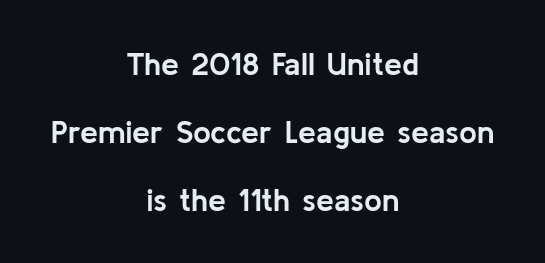
{"serif": "no", "italic": "no", "bold": "yes", "weight": "semibold", "width": "normal", "stroke_contrast": "low", "x_height": "medium", "monospaced": "no", "underline": "no", "align": "center", "line_spacing": "loose", "line_spacing_ratio": 2.12, "letter_spacing": "normal", "letter_spacing_em": 0.0, "glyph_px": 32}
